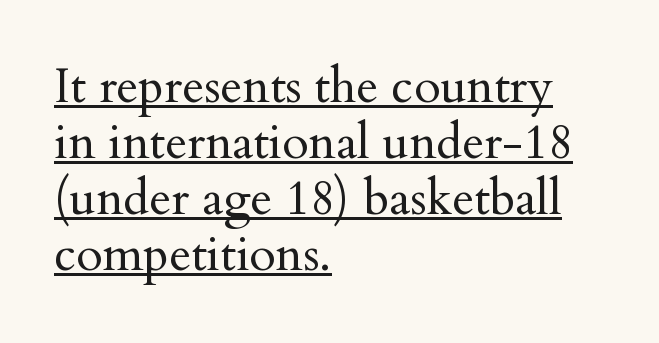
The image shows 48 px regular-weight serif type, upright; set left-aligned, line spacing 1.17x, normal letter spacing, underlined; medium stroke contrast and a small x-height.
